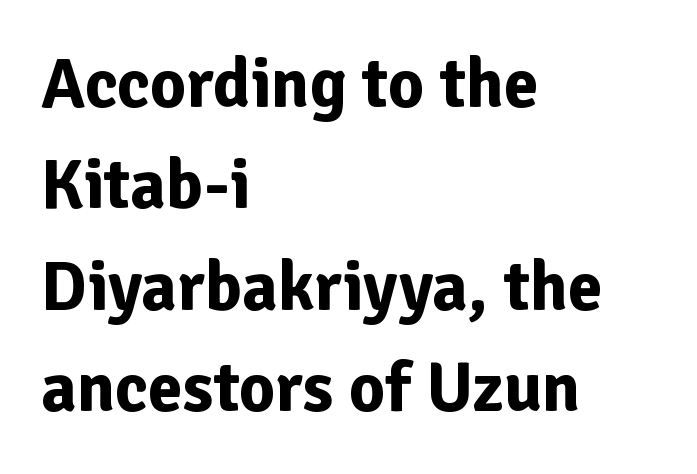
The image shows 70 px bold sans-serif type, upright; set left-aligned, normal line spacing (1.45x), normal letter spacing, not underlined; low stroke contrast and a medium x-height.
